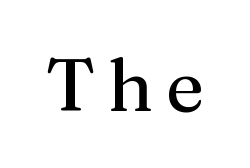
Q: Is the text bold? A: No.
Q: Is the text italic (slanted)? A: No, it is upright.
Q: Is the typeface a serif or a sans-serif typeface? A: Serif.
Q: Is the text underlined? A: No.
Q: Width (condensed, normal, or wide)? A: Normal.
Q: Stroke contrast? A: Medium.
Q: x-height? A: Medium.
Q: Monospaced? A: No.
